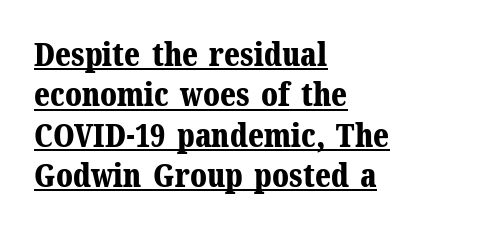
The face used here is seriffed, in the tradition of book romans. The string is rendered with underlining switched on. Is there any slant? The stems are plumb. The tracking reads as untouched default to a designer's eye.
